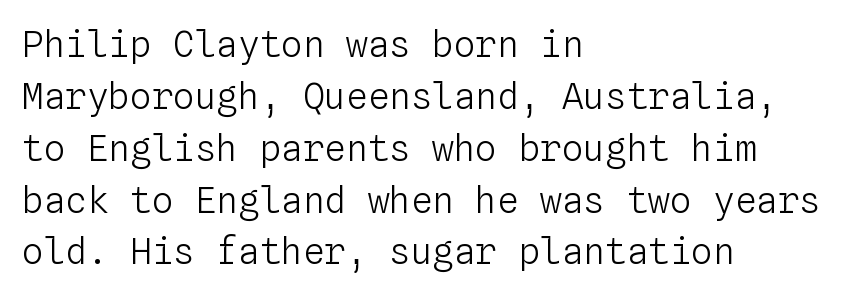
{"italic": "no", "bold": "no", "weight": "light", "width": "normal", "stroke_contrast": "low", "x_height": "medium", "monospaced": "yes", "underline": "no", "align": "left", "line_spacing": "normal", "line_spacing_ratio": 1.44, "letter_spacing": "normal", "letter_spacing_em": 0.0, "glyph_px": 36}
